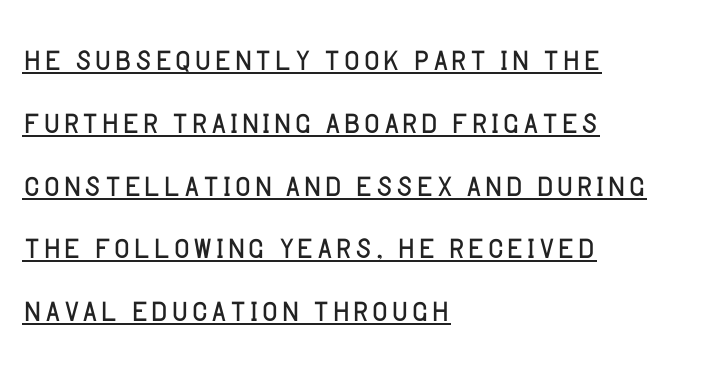
{"serif": "no", "italic": "no", "bold": "no", "weight": "light", "width": "normal", "stroke_contrast": "low", "x_height": "large", "monospaced": "no", "underline": "yes", "align": "left", "line_spacing": "normal", "line_spacing_ratio": 1.46, "letter_spacing": "normal", "letter_spacing_em": 0.0, "glyph_px": 43}
